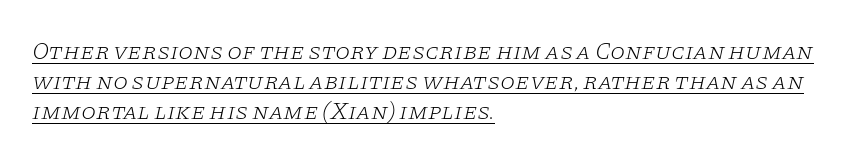
Students, observe the line beneath the letters — that is underlining. Notice how the stems are inclined rather than vertical — that's the hallmark of italics. Each new line begins a customary step beneath the previous one. These lines are set flush left with a ragged right edge. The rendering keeps characters at their native spacing.
